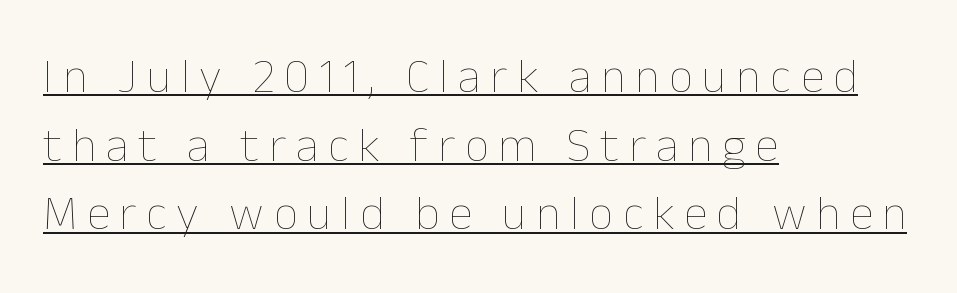
The image shows 48 px thin type, upright; set left-aligned, normal line spacing (1.43x), unusually wide letter spacing (+0.2 em), underlined; low stroke contrast and a medium x-height.
